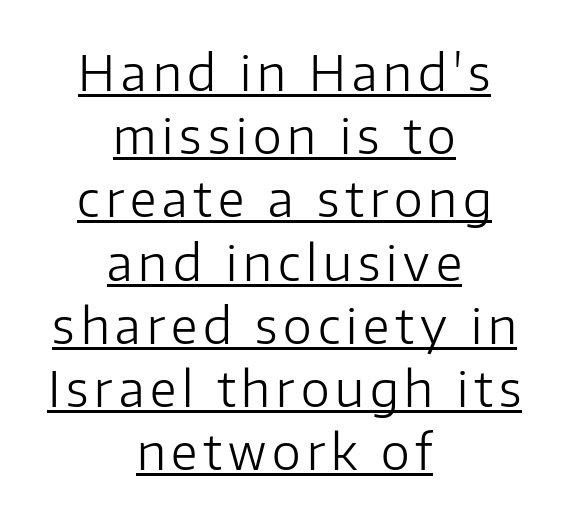
{"serif": "no", "italic": "no", "bold": "no", "weight": "light", "width": "normal", "stroke_contrast": "low", "x_height": "medium", "monospaced": "no", "underline": "yes", "align": "center", "line_spacing": "normal", "line_spacing_ratio": 1.29, "glyph_px": 49}
